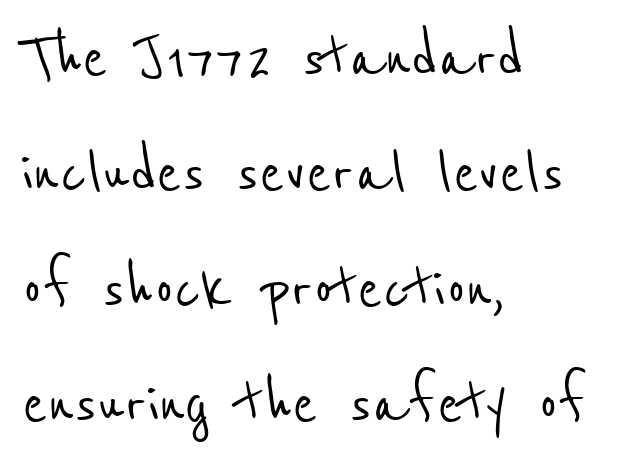
{"serif": "no", "width": "condensed", "stroke_contrast": "low", "x_height": "medium", "monospaced": "no", "underline": "no", "align": "left", "line_spacing": "normal", "line_spacing_ratio": 1.56, "letter_spacing": "normal", "letter_spacing_em": 0.0, "glyph_px": 74}
